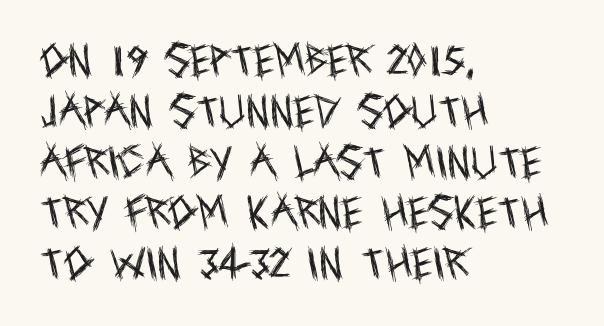
The image shows 36 px regular-weight, condensed sans-serif type, upright; set left-aligned, normal line spacing (1.41x), normal letter spacing, not underlined; a large x-height.
